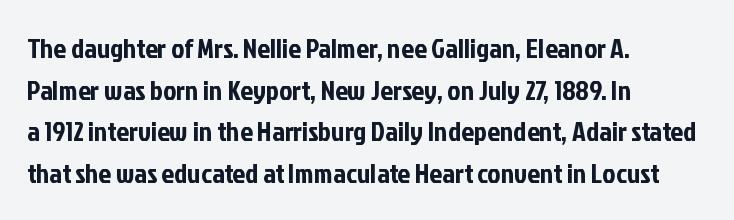
Q: Is the text italic (slanted)? A: No, it is upright.
Q: Is the typeface a serif or a sans-serif typeface? A: Sans-serif.
Q: Is the text underlined? A: No.
Q: How is the paragraph aligned? A: Left-aligned.
Q: Is the spacing between letters normal or unusually wide? A: Normal.
Q: Is the spacing between lines tight, normal or loose? A: Normal.
Q: Width (condensed, normal, or wide)? A: Condensed.
Q: Stroke contrast? A: Low.
Q: x-height? A: Medium.
Q: Monospaced? A: No.
